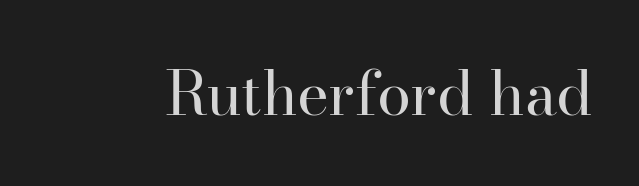
The face used here is seriffed, in the tradition of book romans. Posture: vertical. Spacing verdict: proportional, widths tailored to each character. The passage shown has conventional tracking throughout. Vertical stems look standard width or narrower in stroke. Descenders hang freely into open space.
